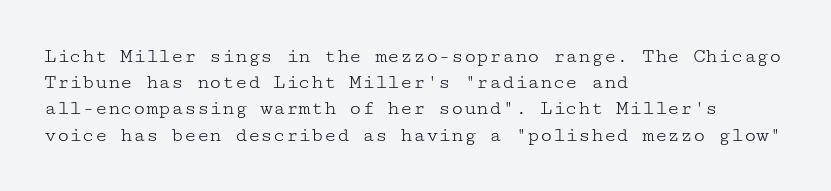
Does extra space separate the letters? No, they use regular spacing. Layout note: lines flush left. The area under the type is left untouched. This reads as an unemphasized weight, regular at the heaviest. This is roman type, the default non-slanted kind. Vertical spacing — default.
